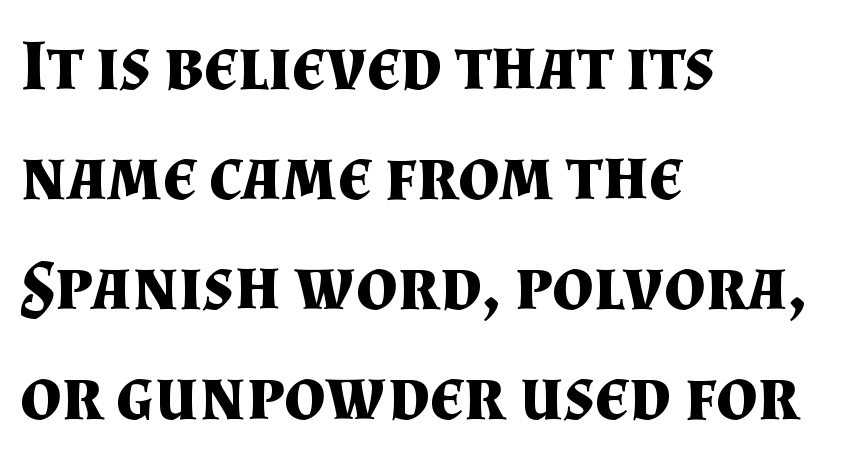
Q: Is the text bold? A: Yes.
Q: Is the text italic (slanted)? A: No, it is upright.
Q: Is the typeface a serif or a sans-serif typeface? A: Serif.
Q: Is the text underlined? A: No.
Q: How is the paragraph aligned? A: Left-aligned.
Q: Is the spacing between letters normal or unusually wide? A: Normal.
Q: Is the spacing between lines tight, normal or loose? A: Normal.
Q: Width (condensed, normal, or wide)? A: Normal.
Q: Stroke contrast? A: Medium.
Q: x-height? A: Small.
Q: Monospaced? A: No.
